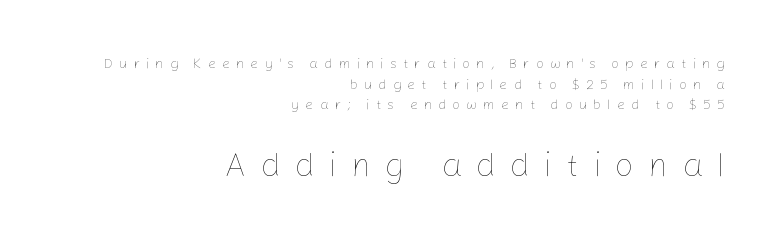
Q: Is the text bold? A: No.
Q: Is the text italic (slanted)? A: No, it is upright.
Q: Is the text underlined? A: No.
Q: How is the paragraph aligned? A: Right-aligned.
Q: Is the spacing between letters normal or unusually wide? A: Unusually wide.
Q: Is the spacing between lines tight, normal or loose? A: Normal.
Q: Which block of text is set in a larger size, the first (top) or the second (bottom)? A: The second (bottom) one.
Q: Width (condensed, normal, or wide)? A: Normal.
Q: Stroke contrast? A: Low.
Q: x-height? A: Medium.
Q: Monospaced? A: No.
